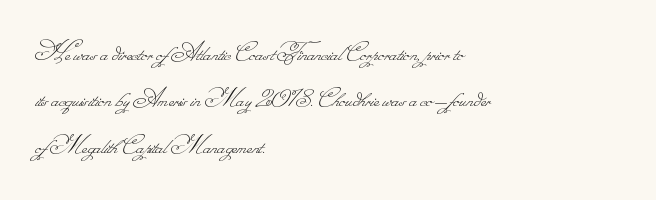
Caption: standard tracking, unaltered. Unbolded letterforms with no extra heft. Plain, unruled lines of type. The line-height multiplier appears to be the usual default.
